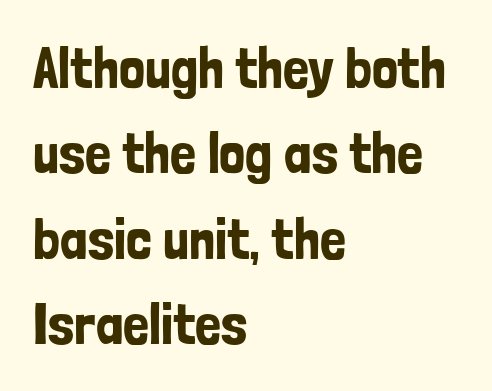
{"serif": "no", "italic": "no", "width": "condensed", "stroke_contrast": "low", "x_height": "medium", "monospaced": "no", "underline": "no", "align": "left", "line_spacing": "normal", "line_spacing_ratio": 1.47, "letter_spacing": "normal", "letter_spacing_em": 0.0, "glyph_px": 58}
